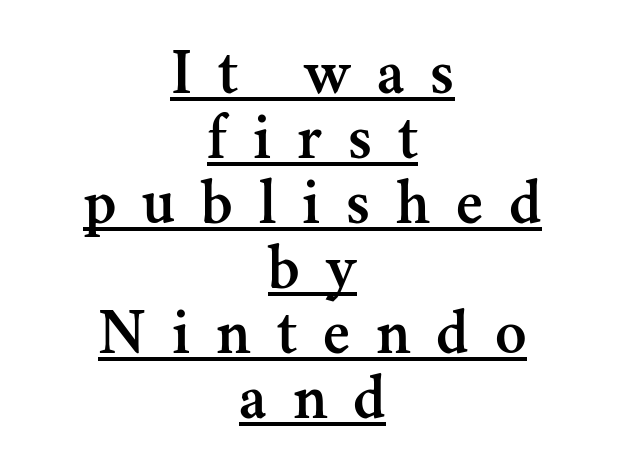
{"serif": "yes", "italic": "no", "width": "normal", "stroke_contrast": "medium", "x_height": "small", "monospaced": "no", "underline": "yes", "align": "center", "line_spacing": "tight", "line_spacing_ratio": 1.0, "letter_spacing": "wide", "letter_spacing_em": 0.4, "glyph_px": 65}
